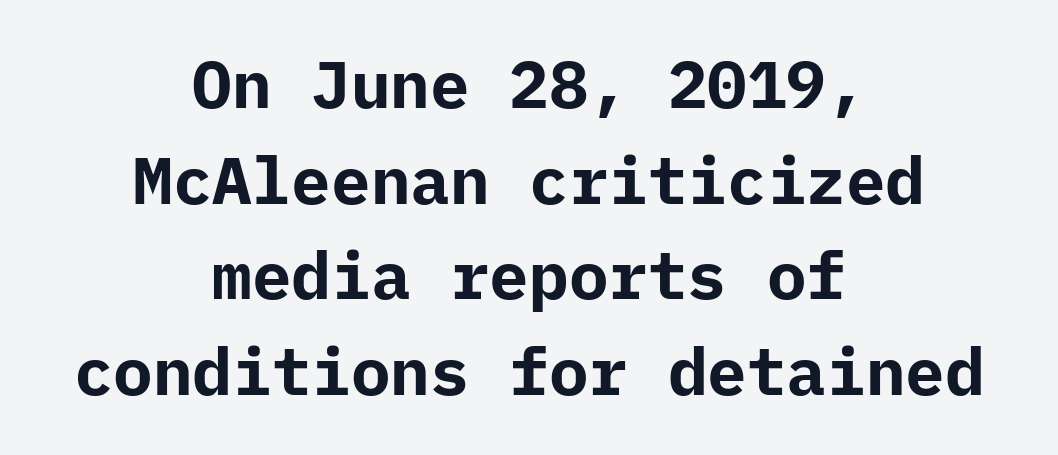
{"serif": "no", "italic": "no", "bold": "yes", "weight": "bold", "width": "normal", "stroke_contrast": "low", "x_height": "medium", "underline": "no", "align": "center", "line_spacing": "normal", "line_spacing_ratio": 1.45, "letter_spacing": "normal", "letter_spacing_em": 0.0, "glyph_px": 66}
